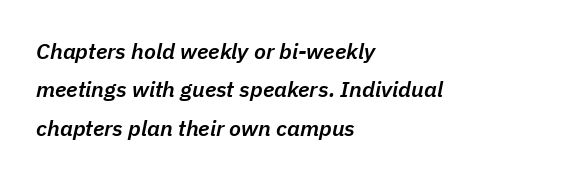
{"italic": "yes", "lean": "right", "slant_degrees": 11, "bold": "semi", "underline": "no", "align": "left", "line_spacing_ratio": 1.74, "letter_spacing": "normal", "letter_spacing_em": 0.0, "glyph_px": 22}
